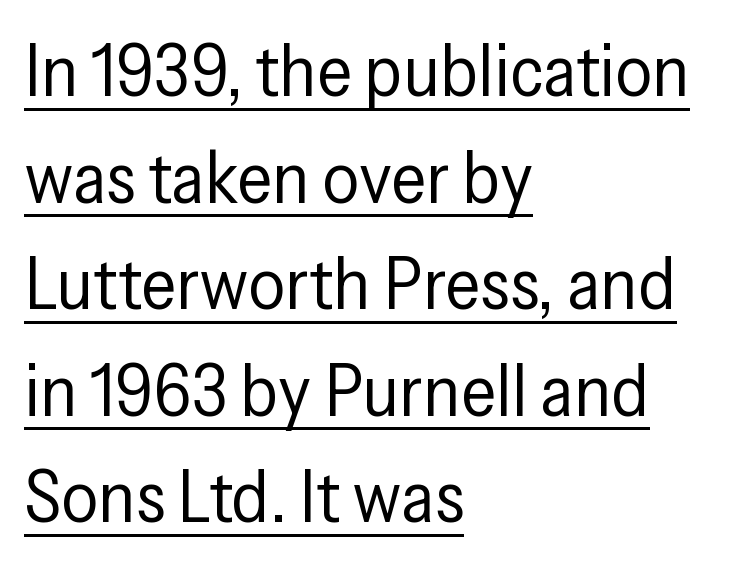
One glance says typical: line gaps are just what's usual. Stroke terminals: plain, sans-serif. A roman cut, with each character standing at attention. This sample is left-justified, so line endings fall wherever the words run out.
